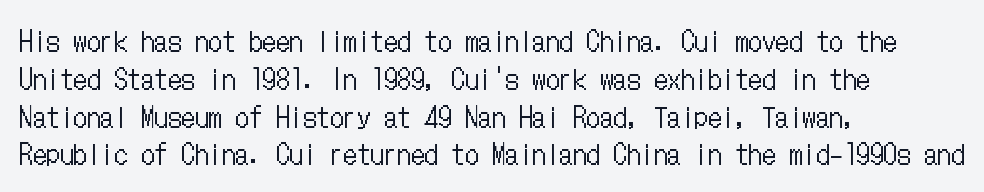
The image shows 27 px text type, upright; set left-aligned, normal line spacing (1.4x), normal letter spacing, not underlined.
